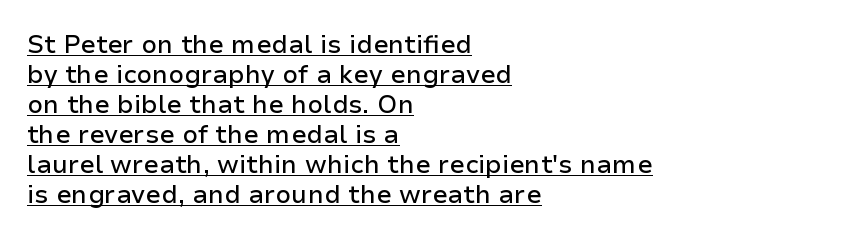
The image shows 25 px text type, upright; set left-aligned, line spacing 1.2x, normal letter spacing, underlined.
